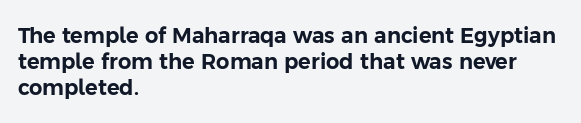
The image shows 21 px text type, upright; set left-aligned, line spacing 1.23x, normal letter spacing, not underlined.
